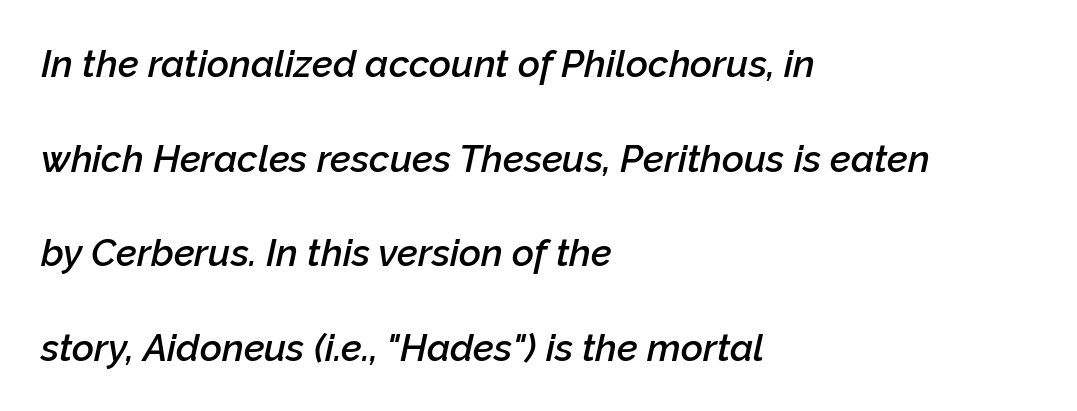
{"italic": "yes", "lean": "right", "slant_degrees": 12, "bold": "semi", "weight": "semibold", "width": "normal", "stroke_contrast": "low", "x_height": "medium", "monospaced": "no", "underline": "no", "align": "left", "line_spacing": "loose", "line_spacing_ratio": 2.49, "letter_spacing": "normal", "letter_spacing_em": 0.0, "glyph_px": 38}
